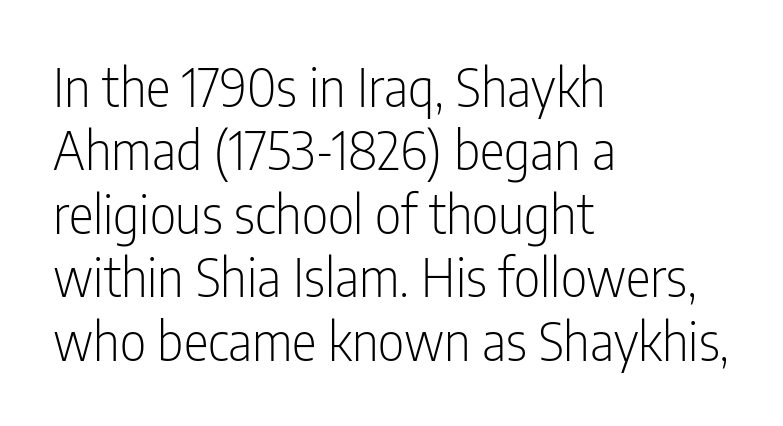
Font category for this specimen: sans-serif. No extra ink here — the face is not bold. Line starts are locked; line ends wander. The font's upright variant was chosen for this text. The letters sit at their default tracking, neither squeezed nor spread. Is this a fixed-width face? No — the glyphs have proportional, varying widths.
